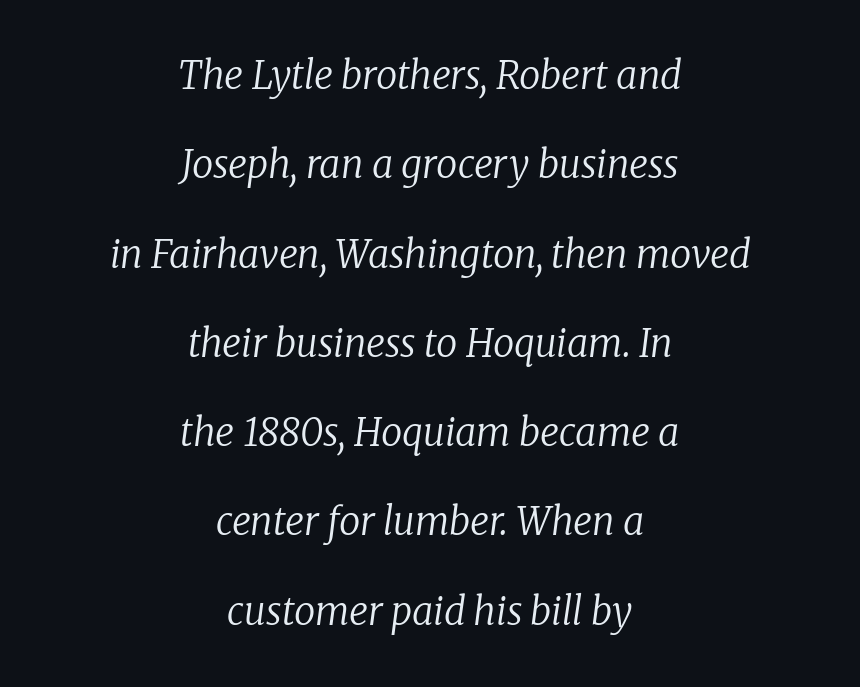
Q: Is the text bold? A: No.
Q: Is the text italic (slanted)? A: Yes, it leans right by about 8 degrees.
Q: Is the typeface a serif or a sans-serif typeface? A: Serif.
Q: Is the text underlined? A: No.
Q: How is the paragraph aligned? A: Centered.
Q: Is the spacing between letters normal or unusually wide? A: Normal.
Q: Is the spacing between lines tight, normal or loose? A: Loose.
Q: Width (condensed, normal, or wide)? A: Normal.
Q: Stroke contrast? A: Low.
Q: x-height? A: Medium.
Q: Monospaced? A: No.
